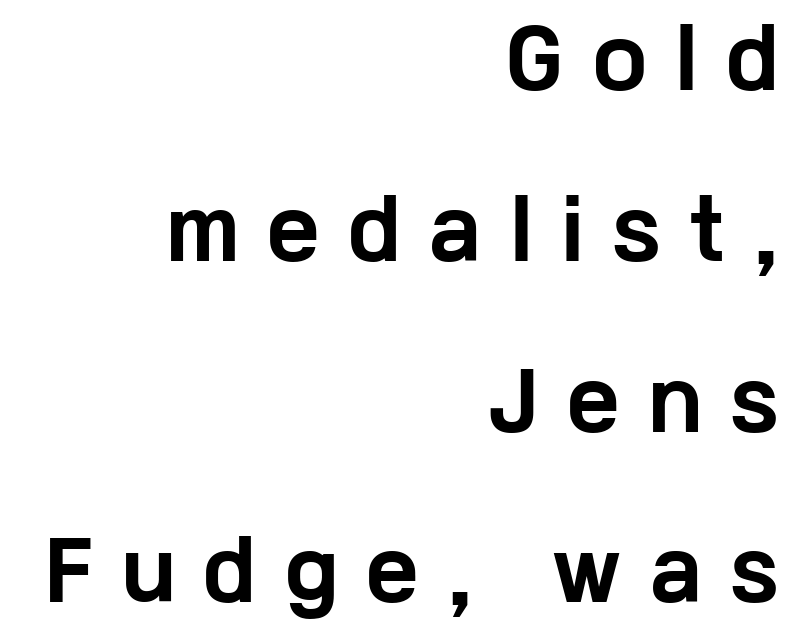
The image shows 78 px bold, wide sans-serif type, upright; set right-aligned, loose line spacing (2.19x), unusually wide letter spacing (+0.39 em), not underlined; low stroke contrast and a medium x-height.
